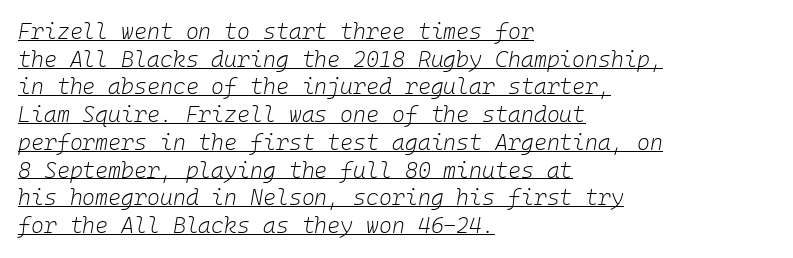
{"italic": "yes", "lean": "right", "slant_degrees": 10, "bold": "no", "underline": "yes", "align": "left", "line_spacing": "normal", "line_spacing_ratio": 1.26, "letter_spacing": "normal", "letter_spacing_em": 0.0, "glyph_px": 22}
